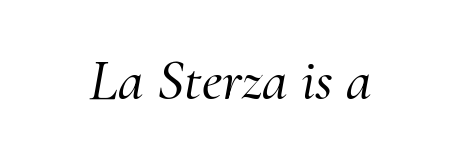
{"serif": "yes", "italic": "yes", "lean": "right", "slant_degrees": 10, "width": "normal", "stroke_contrast": "medium", "x_height": "small", "monospaced": "no", "underline": "no", "letter_spacing": "normal", "letter_spacing_em": 0.0, "glyph_px": 58}
